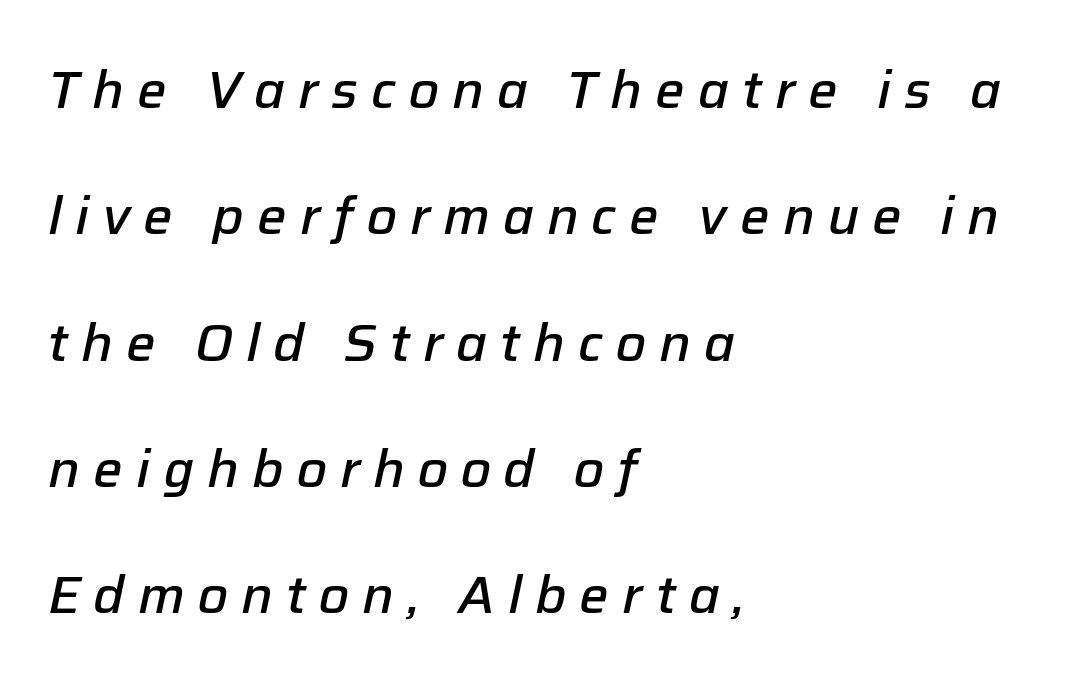
Reading down the column, the eye jumps a long way to each next line. The passage shown is typed in a proportional face where columns would drift. Slanted lettering throughout. The glyphs have the mass of a demibold cut, below bold.
